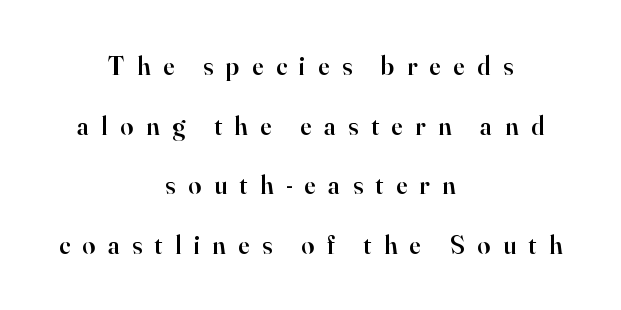
Q: Is the text bold? A: Semi-bold.
Q: Is the text italic (slanted)? A: No, it is upright.
Q: Is the text underlined? A: No.
Q: How is the paragraph aligned? A: Centered.
Q: Is the spacing between letters normal or unusually wide? A: Unusually wide.
Q: Is the spacing between lines tight, normal or loose? A: Loose.
